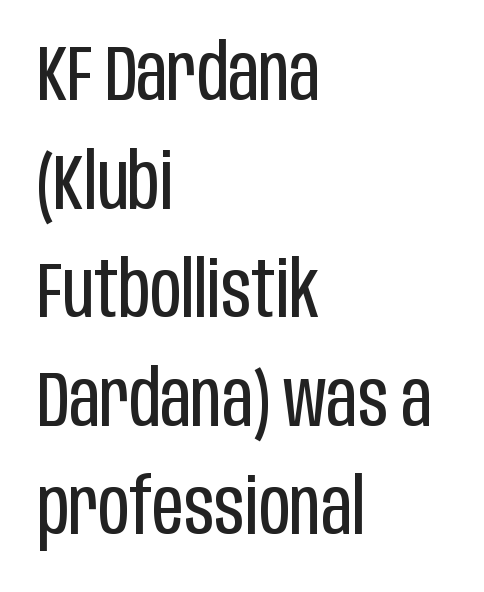
Q: Is the text bold? A: No.
Q: Is the text italic (slanted)? A: No, it is upright.
Q: Is the typeface a serif or a sans-serif typeface? A: Sans-serif.
Q: Is the text underlined? A: No.
Q: How is the paragraph aligned? A: Left-aligned.
Q: Is the spacing between letters normal or unusually wide? A: Normal.
Q: Is the spacing between lines tight, normal or loose? A: Normal.
Q: Width (condensed, normal, or wide)? A: Condensed.
Q: Stroke contrast? A: Low.
Q: x-height? A: Large.
Q: Monospaced? A: No.
